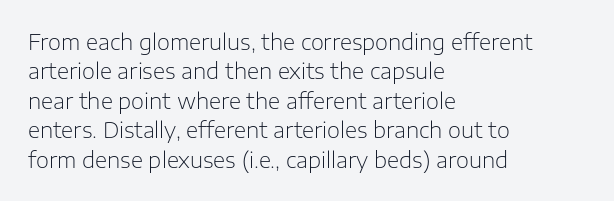
Q: Is the text bold? A: No.
Q: Is the text italic (slanted)? A: No, it is upright.
Q: Is the text underlined? A: No.
Q: How is the paragraph aligned? A: Left-aligned.
Q: Is the spacing between letters normal or unusually wide? A: Normal.
Q: Is the spacing between lines tight, normal or loose? A: Normal.
